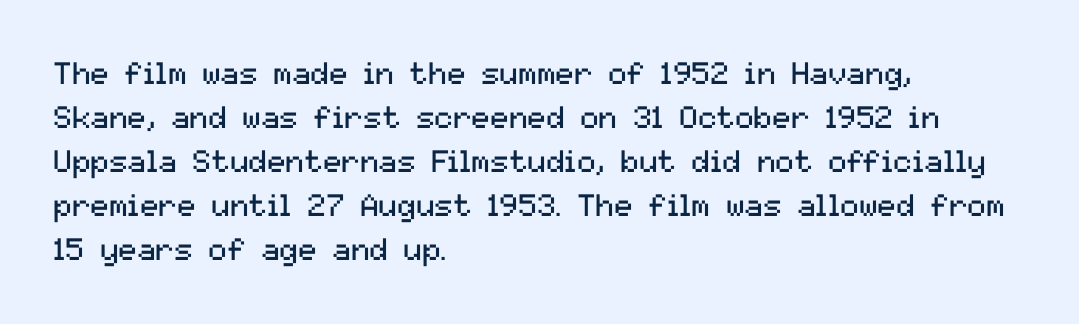
The image shows 31 px regular-weight sans-serif type, upright; set left-aligned, normal line spacing (1.42x), normal letter spacing, not underlined; medium stroke contrast and a medium x-height.
